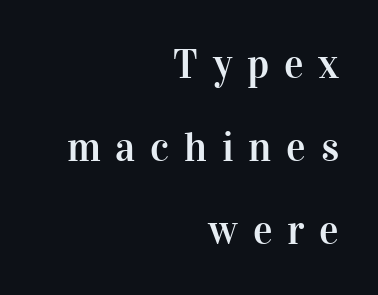
Q: Is the text italic (slanted)? A: No, it is upright.
Q: Is the typeface a serif or a sans-serif typeface? A: Serif.
Q: Is the text underlined? A: No.
Q: How is the paragraph aligned? A: Right-aligned.
Q: Is the spacing between letters normal or unusually wide? A: Unusually wide.
Q: Is the spacing between lines tight, normal or loose? A: Loose.
Q: Width (condensed, normal, or wide)? A: Normal.
Q: Stroke contrast? A: High.
Q: x-height? A: Medium.
Q: Monospaced? A: No.
